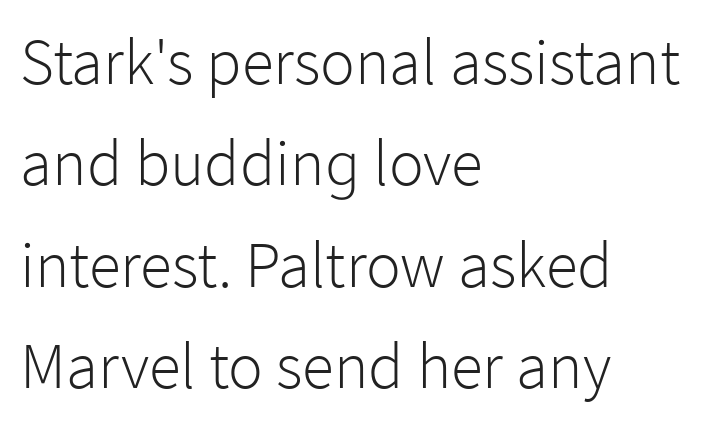
The image shows 65 px light sans-serif type, upright; set left-aligned, normal line spacing (1.56x), normal letter spacing, not underlined; low stroke contrast and a medium x-height.
